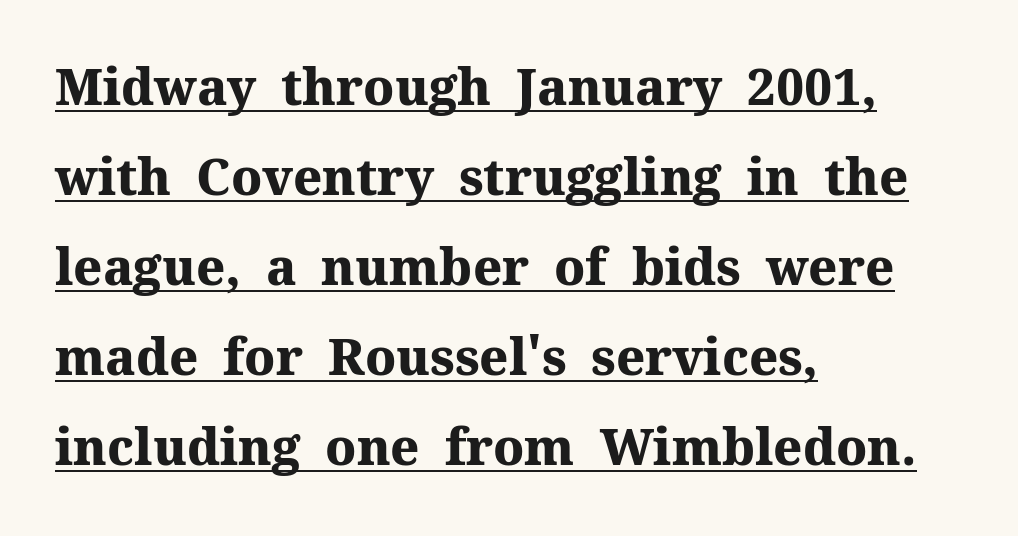
The image shows 50 px heavy serif type, upright; set left-aligned, line spacing 1.8x, normal letter spacing, underlined; medium stroke contrast and a medium x-height.
